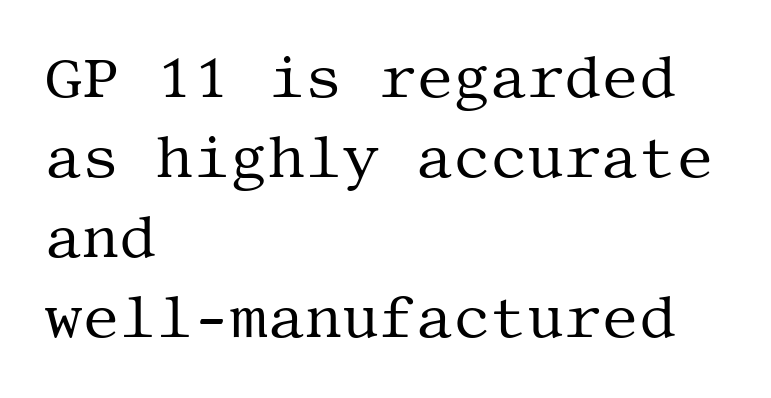
This reads as an unemphasized weight, regular at the heaviest. Compared with a centered layout, this one pins lines to the left instead. Honestly, the letter spacing is just normal — you wouldn't notice it. These lines are composed in type with serifs. Does the lettering tilt? It doesn't — this is upright.
